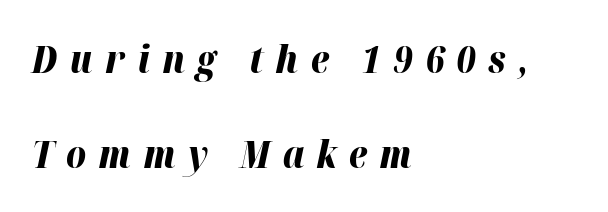
{"italic": "yes", "lean": "right", "slant_degrees": 12, "bold": "yes", "weight": "bold", "width": "normal", "stroke_contrast": "high", "x_height": "medium", "monospaced": "no", "underline": "no", "align": "left", "line_spacing": "loose", "line_spacing_ratio": 2.5, "letter_spacing": "wide", "letter_spacing_em": 0.32, "glyph_px": 38}
